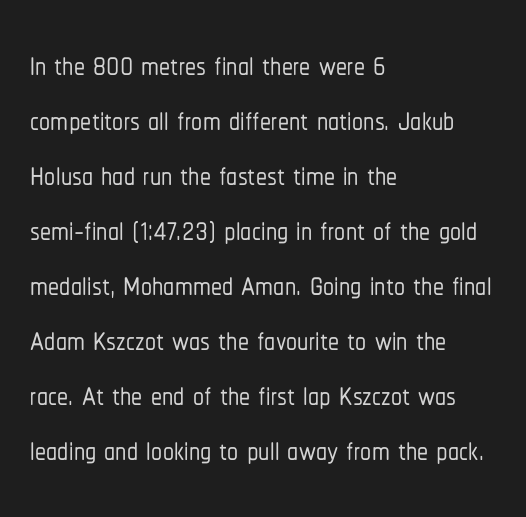
Q: Is the text italic (slanted)? A: No, it is upright.
Q: Is the typeface a serif or a sans-serif typeface? A: Sans-serif.
Q: Is the text underlined? A: No.
Q: How is the paragraph aligned? A: Left-aligned.
Q: Is the spacing between letters normal or unusually wide? A: Normal.
Q: Is the spacing between lines tight, normal or loose? A: Normal.
Q: Width (condensed, normal, or wide)? A: Condensed.
Q: Stroke contrast? A: Low.
Q: x-height? A: Medium.
Q: Monospaced? A: No.
